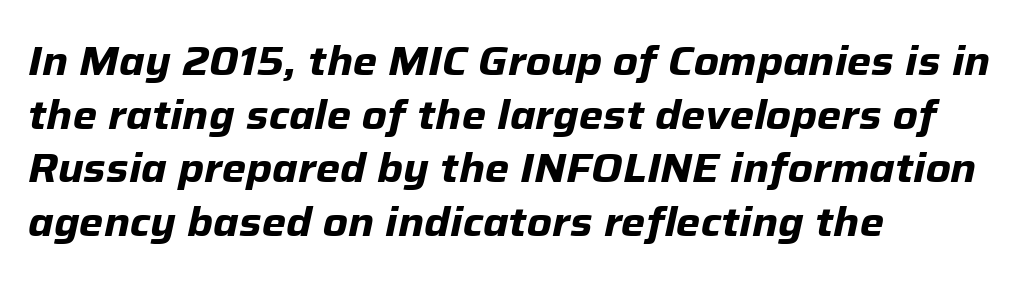
The image shows 41 px bold type, italic (leaning right); set left-aligned, normal line spacing (1.31x), normal letter spacing, not underlined; low stroke contrast and a medium x-height.
